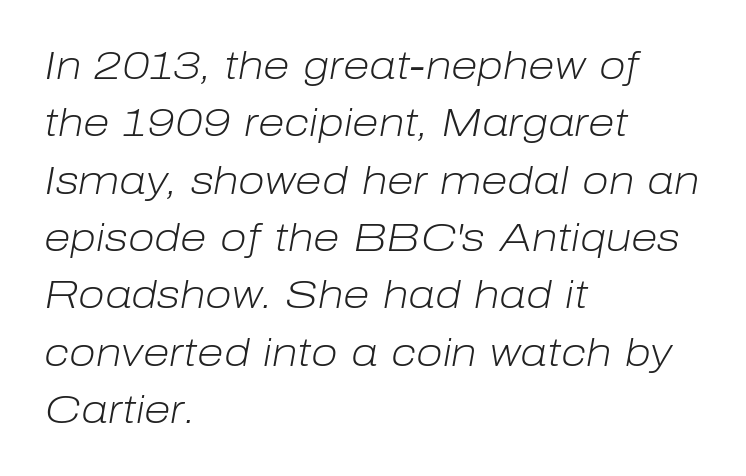
Q: Is the text bold? A: No.
Q: Is the text italic (slanted)? A: Yes, it leans right by about 10 degrees.
Q: Is the text underlined? A: No.
Q: How is the paragraph aligned? A: Left-aligned.
Q: Is the spacing between letters normal or unusually wide? A: Normal.
Q: Is the spacing between lines tight, normal or loose? A: Normal.
Q: Width (condensed, normal, or wide)? A: Normal.
Q: Stroke contrast? A: Low.
Q: x-height? A: Medium.
Q: Monospaced? A: No.
